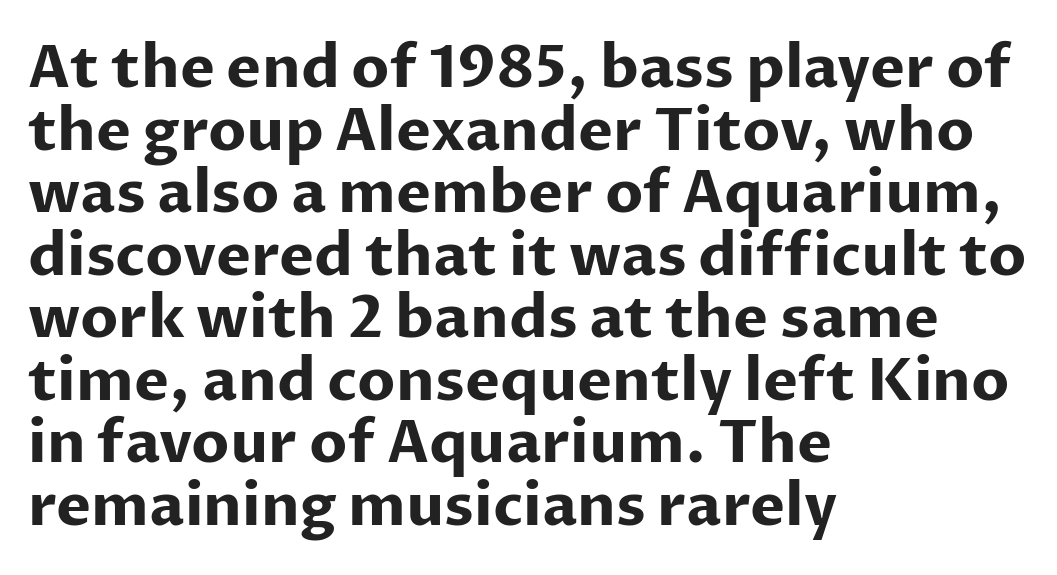
Q: Is the text bold? A: Yes.
Q: Is the text italic (slanted)? A: No, it is upright.
Q: Is the typeface a serif or a sans-serif typeface? A: Sans-serif.
Q: Is the text underlined? A: No.
Q: How is the paragraph aligned? A: Left-aligned.
Q: Is the spacing between letters normal or unusually wide? A: Normal.
Q: Is the spacing between lines tight, normal or loose? A: Tight.
Q: Width (condensed, normal, or wide)? A: Normal.
Q: Stroke contrast? A: Low.
Q: x-height? A: Medium.
Q: Monospaced? A: No.
